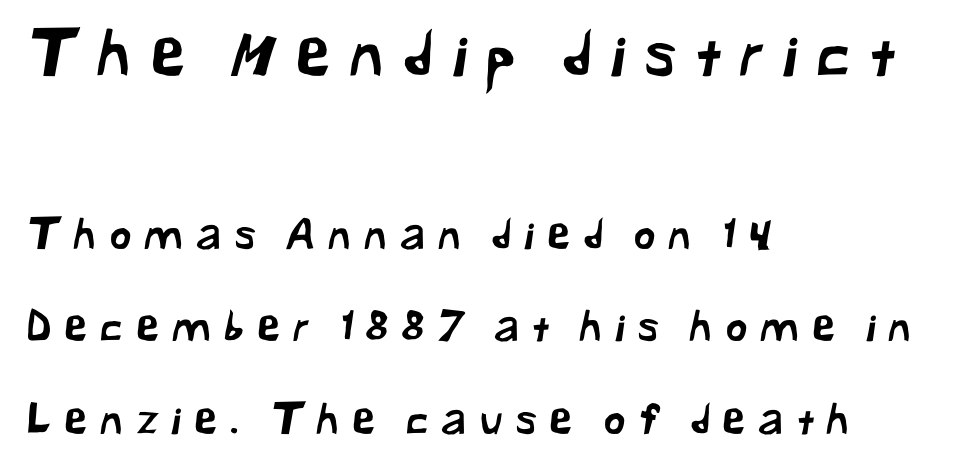
{"serif": "no", "width": "normal", "stroke_contrast": "low", "x_height": "medium", "monospaced": "no", "underline": "no", "align": "left", "line_spacing": "loose", "line_spacing_ratio": 2.21, "letter_spacing": "wide", "letter_spacing_em": 0.31, "larger_block": "first", "size_ratio": 1.5, "glyph_px": 63}
